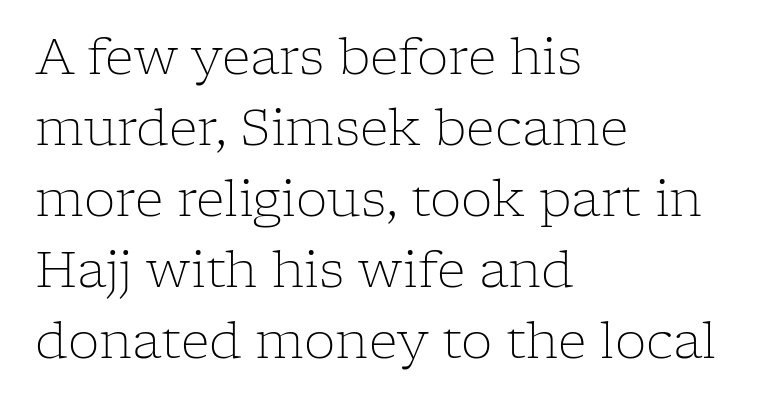
The image shows 50 px light serif type, upright; set left-aligned, normal line spacing (1.42x), normal letter spacing, not underlined; low stroke contrast and a medium x-height.
